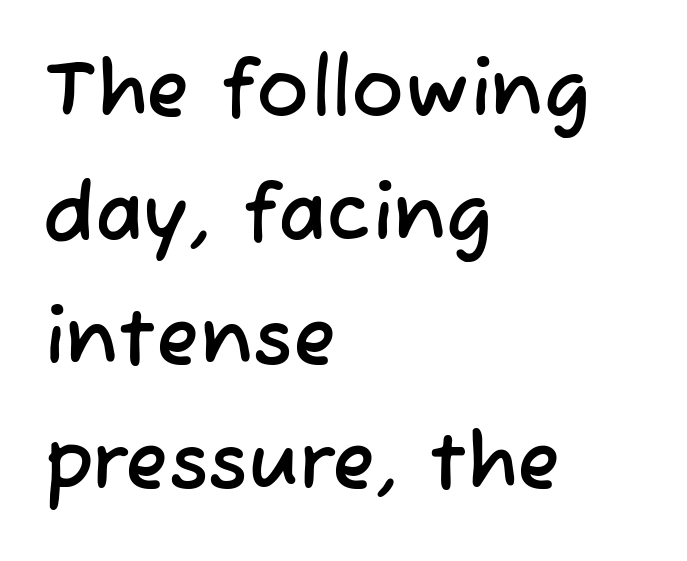
The image shows 79 px sans-serif type; set left-aligned, normal line spacing (1.57x), normal letter spacing, not underlined; low stroke contrast and a medium x-height.
